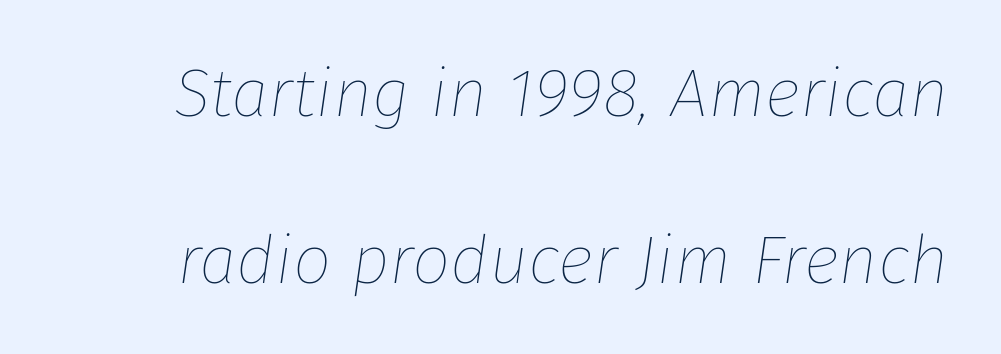
Honestly, the rows look like they've been pulled way apart. Lines of text with bare space underneath. Italic? Definitely — the glyphs are oblique. This sample has the flowing, uneven cadence of proportional lettering. Weight: not bold — regular or lighter.
